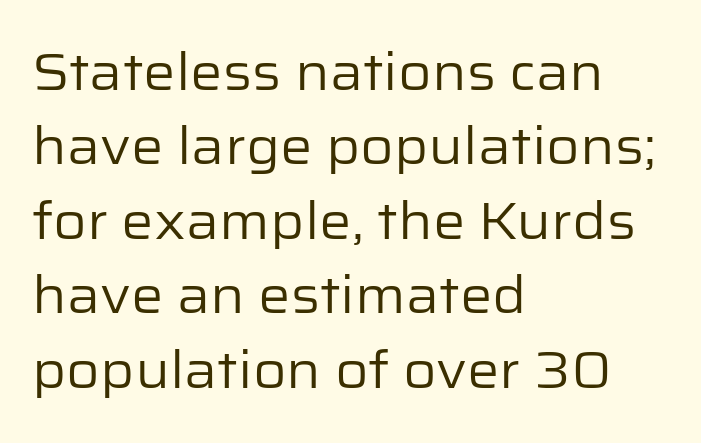
This sample has the flowing, uneven cadence of proportional lettering. Nothing sits at the stroke ends, so this counts as sans-serif. The tracking reads as untouched default to a designer's eye. Casual observation: everything's shoved over to the left.
